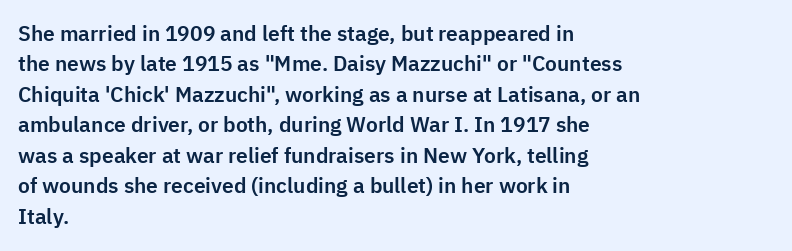
The image shows 21 px text type, upright; set left-aligned, normal line spacing (1.45x), normal letter spacing, not underlined.
